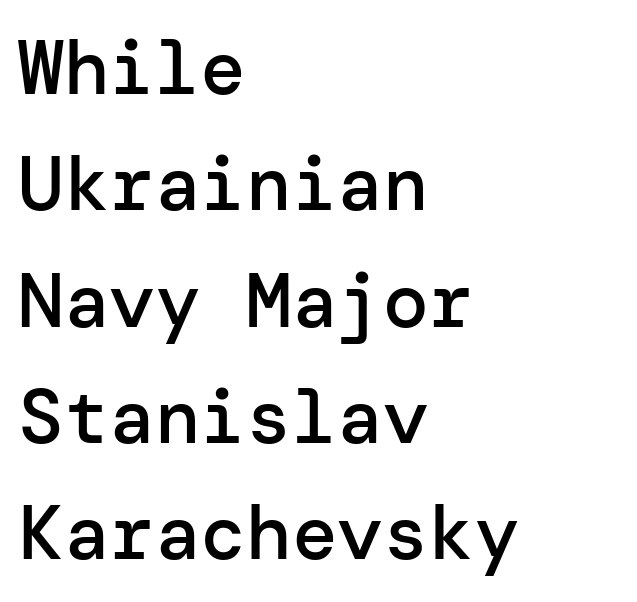
The letters sit at their default tracking, neither squeezed nor spread. No word sits above an underline. Heft: intermediate — a semibold. The lines in this sample share a left origin and differ only in where they stop. The rendering uses a moderate line-height, typical for paragraphs. Do the letters lean? They stand straight.
